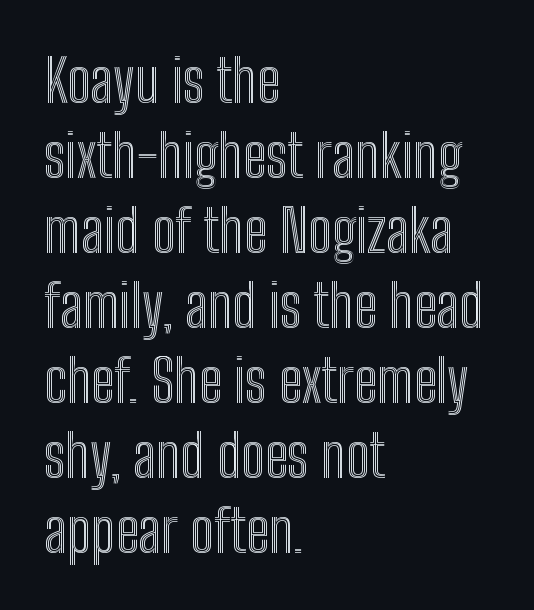
Q: Is the text italic (slanted)? A: No, it is upright.
Q: Is the text underlined? A: No.
Q: How is the paragraph aligned? A: Left-aligned.
Q: Is the spacing between letters normal or unusually wide? A: Normal.
Q: Is the spacing between lines tight, normal or loose? A: Normal.
Q: Width (condensed, normal, or wide)? A: Condensed.
Q: x-height? A: Medium.
Q: Monospaced? A: No.
